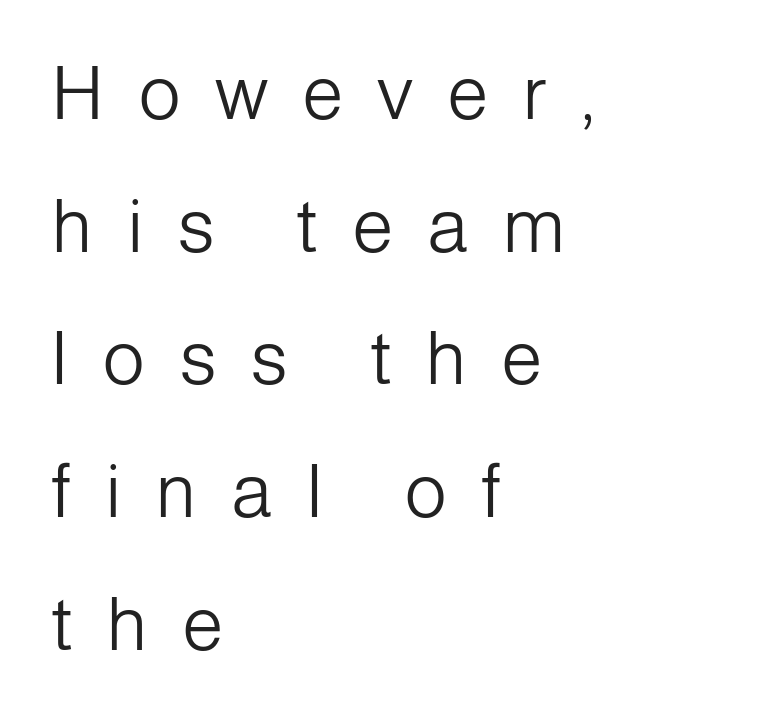
Proportional: the letters do not fall into vertical columns. Compared with a typical body face, this is equally light or lighter still. These lines are composed in type without serifs. Tracking value appears strongly positive — letters spread wide. The typography opts for an upright posture over an oblique one.
